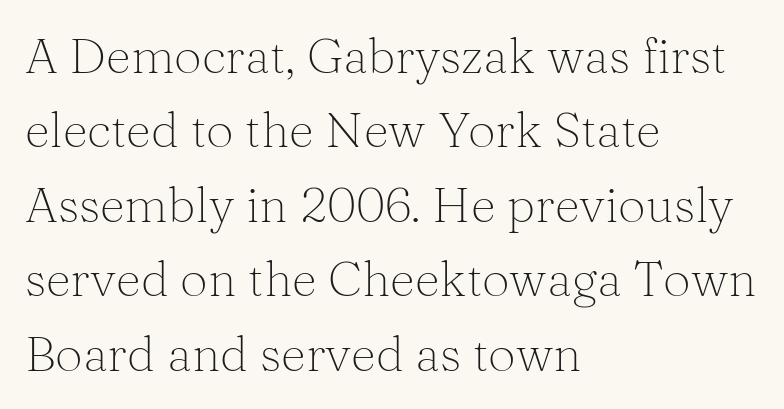
The image shows 49 px light serif type, upright; set left-aligned, normal line spacing (1.52x), normal letter spacing, not underlined; medium stroke contrast and a medium x-height.
